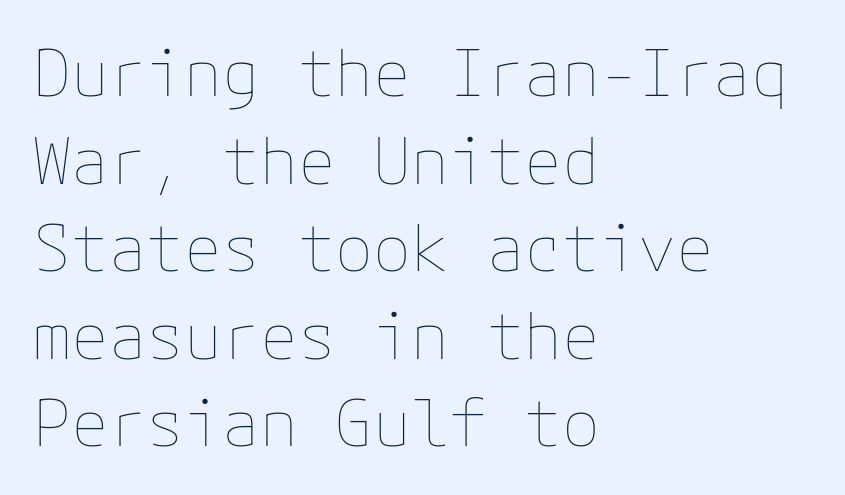
The lines are quadded left. Anything drawn beneath the words? Only blank space. Italic: no, the glyphs are upright roman. Default kerning and tracking; the words read as compact shapes. Counters stay open thanks to moderate or lighter strokes. This sample keeps an unexceptional amount of space between lines.
